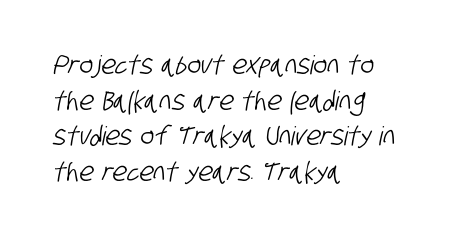
{"underline": "no", "align": "left", "line_spacing": "normal", "line_spacing_ratio": 1.37, "letter_spacing": "normal", "letter_spacing_em": 0.0, "glyph_px": 26}
